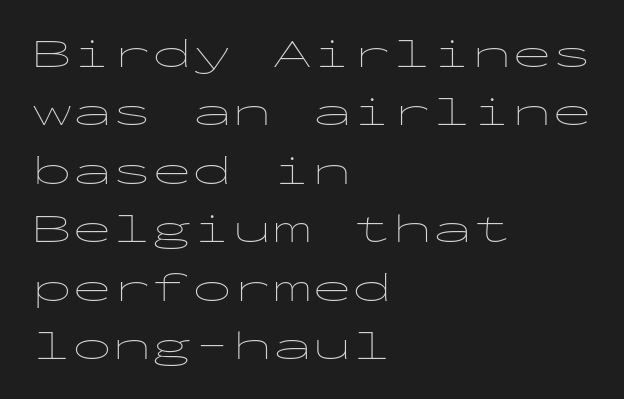
The image shows 40 px thin, wide sans-serif type, upright, monospaced; set left-aligned, normal line spacing (1.46x), normal letter spacing, not underlined; low stroke contrast and a medium x-height.
